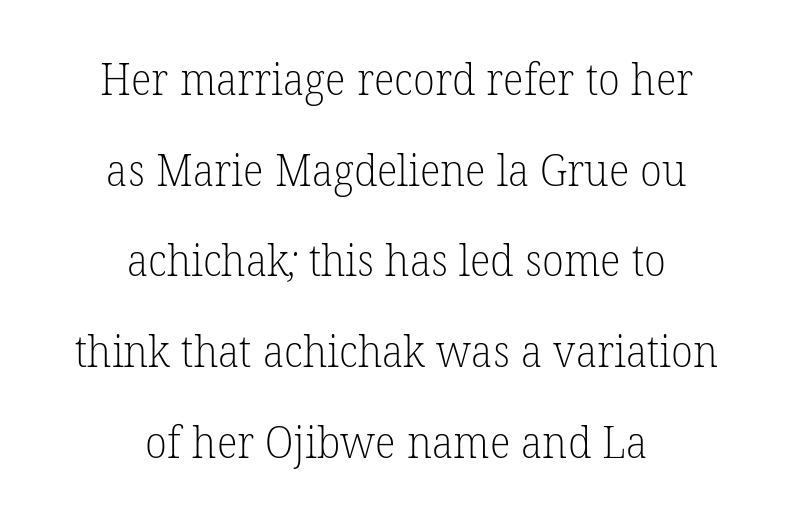
{"serif": "yes", "bold": "no", "weight": "light", "width": "normal", "stroke_contrast": "low", "x_height": "medium", "monospaced": "no", "underline": "no", "align": "center", "line_spacing": "loose", "line_spacing_ratio": 2.06, "letter_spacing": "normal", "letter_spacing_em": 0.0, "glyph_px": 44}
